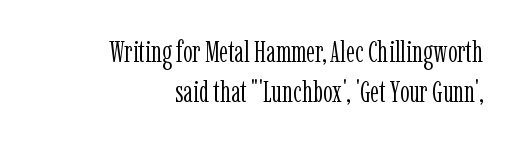
The image shows 30 px light, condensed serif type, upright; set right-aligned, normal line spacing (1.32x), normal letter spacing, not underlined; low stroke contrast and a medium x-height.
